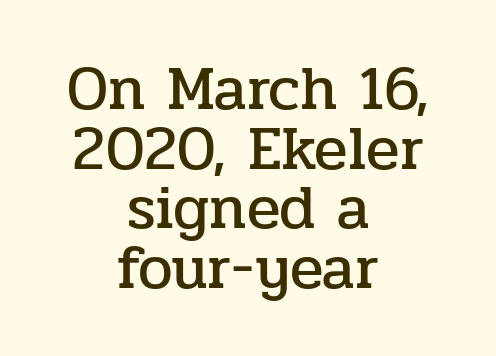
Think of a printed novel: that variable character pitch is what you see here. Compared with typical body copy, the letter spacing here is the same. Very little white space separates one row of letters from the next. Classification — serif. Italic? Not at all — the glyphs are vertical. Just letters on the line, the space beneath them empty.
